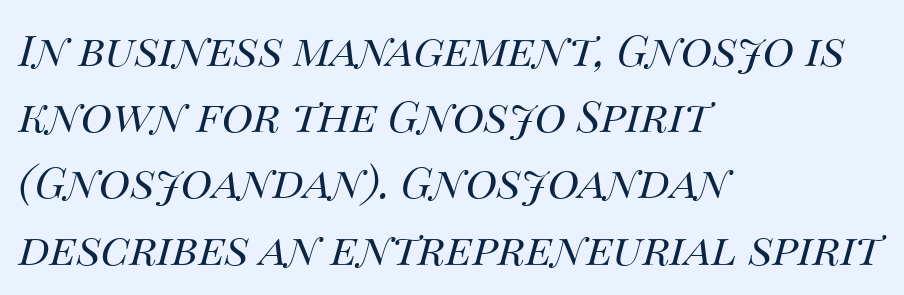
{"italic": "yes", "lean": "right", "slant_degrees": 14, "bold": "no", "weight": "regular", "width": "normal", "stroke_contrast": "medium", "x_height": "large", "monospaced": "no", "underline": "no", "align": "left", "line_spacing": "normal", "line_spacing_ratio": 1.54, "letter_spacing": "normal", "letter_spacing_em": 0.0, "glyph_px": 43}
